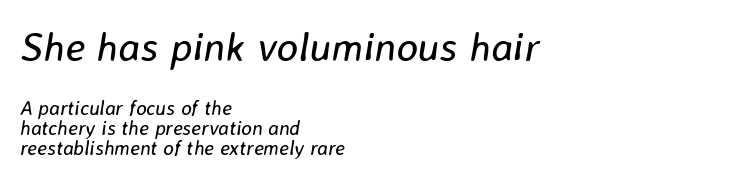
The paragraph shown leans on its left margin. The letters are slanted; this is an italic face. Clear beneath every line of the passage. Whoever set this made the first block the dominant, larger element.
